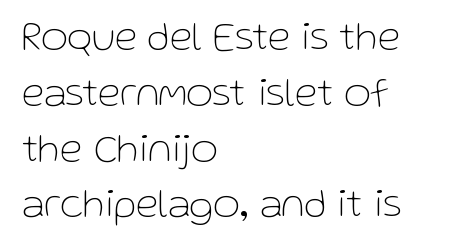
The image shows 41 px thin sans-serif type, upright; set left-aligned, normal line spacing (1.36x), normal letter spacing, not underlined; low stroke contrast and a medium x-height.
